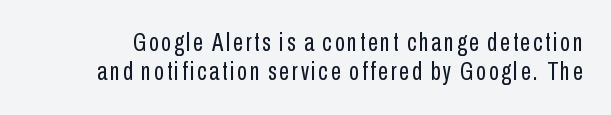
The image shows 26 px text type, upright; set tight line spacing (1.12x), not underlined.
